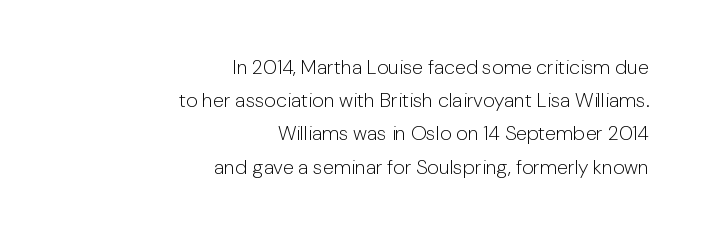
{"italic": "no", "bold": "no", "underline": "no", "align": "right", "line_spacing": "normal", "line_spacing_ratio": 1.66, "letter_spacing": "normal", "letter_spacing_em": 0.0, "glyph_px": 20}
